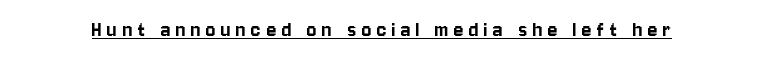
Tall strokes in this sample are plumb rather than angled. Underlining? Definitely there. Does extra space separate the letters? Yes, quite a lot of it.
